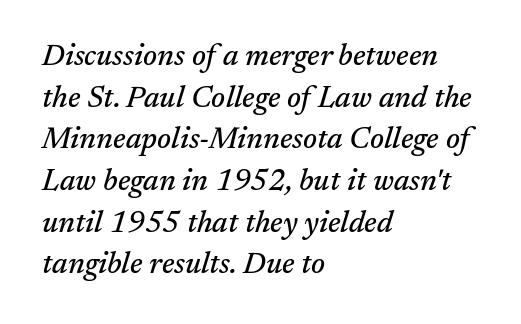
The line-height multiplier appears to be the usual default. The passage shown has conventional tracking throughout. The face used here is proportionally spaced, like ordinary book or web type. The axis of the letterforms is tilted away from vertical. Examine the stroke ends and you'll spot serifs. A clean baseline with only descenders dipping below it.
